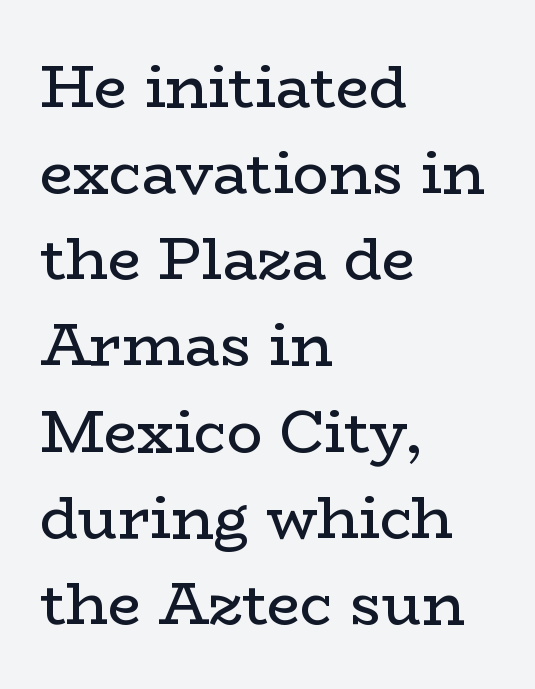
{"serif": "yes", "italic": "no", "bold": "no", "weight": "regular", "width": "wide", "stroke_contrast": "low", "x_height": "medium", "monospaced": "no", "underline": "no", "align": "left", "line_spacing": "normal", "line_spacing_ratio": 1.46, "letter_spacing": "normal", "letter_spacing_em": 0.0, "glyph_px": 59}
